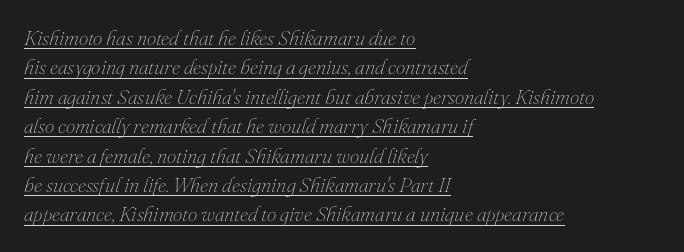
{"italic": "yes", "lean": "right", "slant_degrees": 16, "bold": "no", "underline": "yes", "align": "left", "line_spacing": "normal", "line_spacing_ratio": 1.4, "letter_spacing": "normal", "letter_spacing_em": 0.0, "glyph_px": 21}
